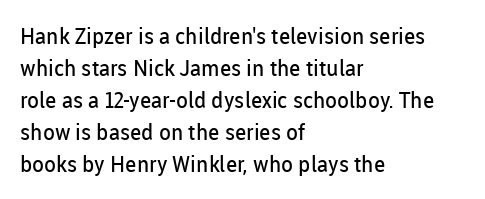
Q: Is the text bold? A: No.
Q: Is the text italic (slanted)? A: No, it is upright.
Q: Is the text underlined? A: No.
Q: How is the paragraph aligned? A: Left-aligned.
Q: Is the spacing between letters normal or unusually wide? A: Normal.
Q: Is the spacing between lines tight, normal or loose? A: Normal.
